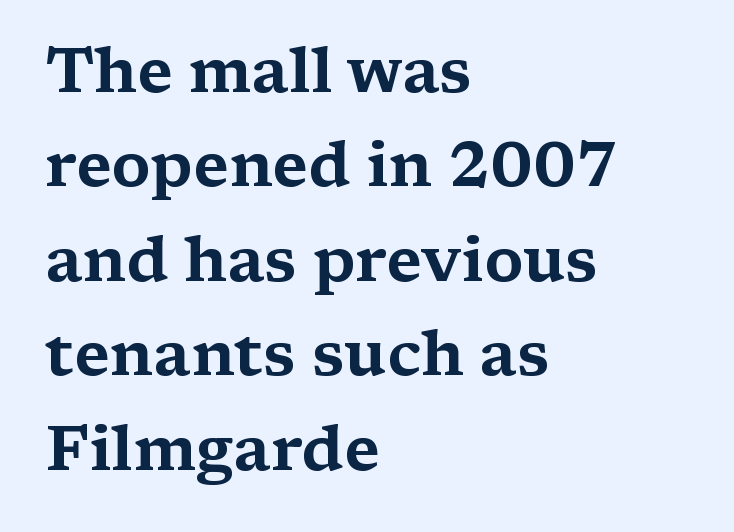
{"serif": "yes", "italic": "no", "width": "wide", "stroke_contrast": "medium", "x_height": "medium", "monospaced": "no", "underline": "no", "align": "left", "line_spacing": "normal", "line_spacing_ratio": 1.5, "letter_spacing": "normal", "letter_spacing_em": 0.0, "glyph_px": 63}
